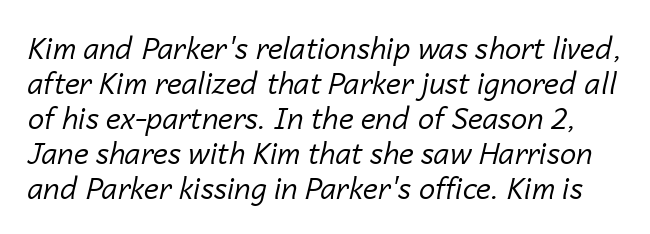
{"italic": "yes", "lean": "right", "slant_degrees": 14, "bold": "no", "weight": "regular", "width": "normal", "stroke_contrast": "low", "x_height": "medium", "monospaced": "no", "underline": "no", "line_spacing_ratio": 1.21, "letter_spacing": "normal", "letter_spacing_em": 0.0, "glyph_px": 29}
